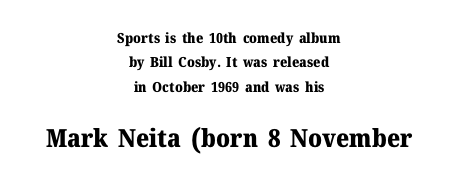
The image shows 25 px bold type, upright; set centered, line spacing 1.74x, normal letter spacing, not underlined; the second (bottom) block is 1.79x larger.
